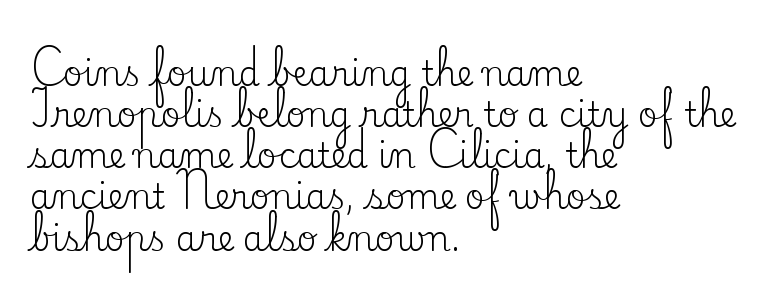
{"italic": "no", "bold": "no", "weight": "regular", "width": "normal", "stroke_contrast": "low", "x_height": "small", "monospaced": "no", "underline": "no", "align": "left", "line_spacing_ratio": 1.21, "letter_spacing": "normal", "letter_spacing_em": 0.0, "glyph_px": 34}
